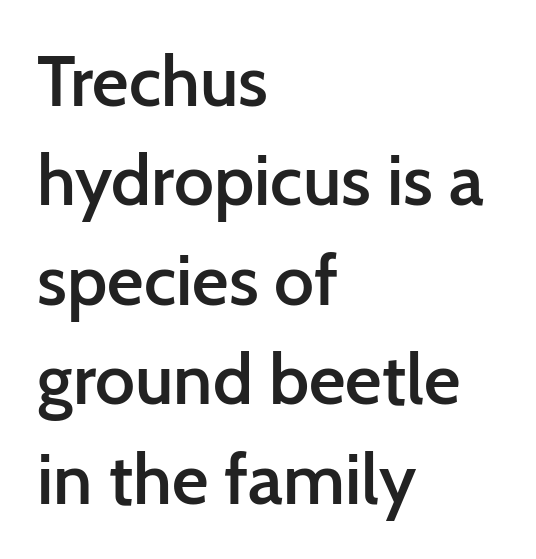
A semibold gives these letters moderate extra thickness, short of bold. Each line starts at the same left margin while the right side varies. Each letter's strokes conclude bluntly, with no projecting serifs. Any mark beneath the type? The region is blank. A typesetter would call this proportional, since set widths differ per character.
